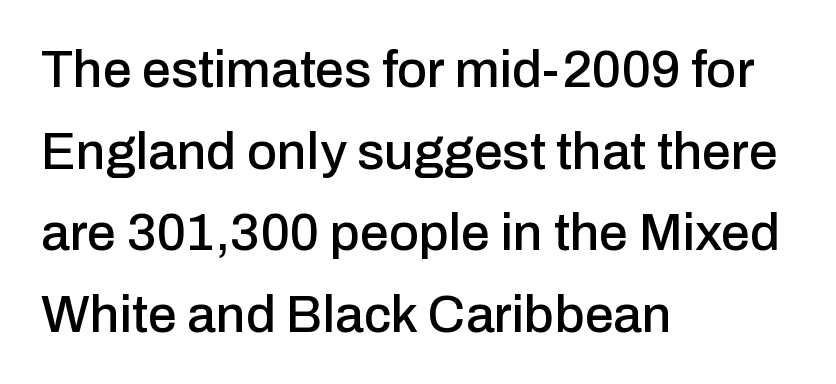
Letters rest on an invisible, unmarked baseline. Rows of type keep a routine distance in the vertical direction. A sans-serif font was chosen for this passage. Note the varied advance widths — an 'i' is clearly narrower than an 'm'. The gaps between neighbouring characters are ordinary and unremarkable. This rendering uses left alignment, leaving the right contour irregular.
